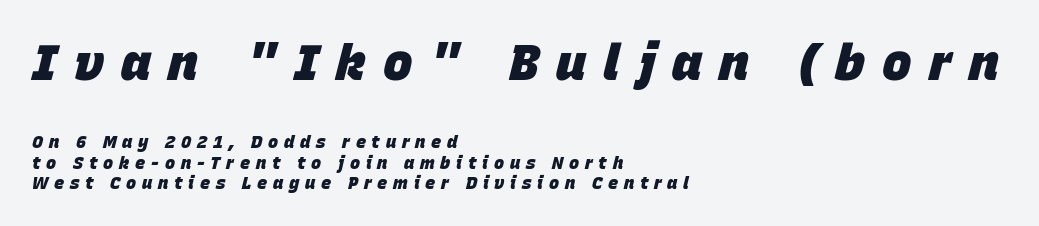
I'd describe the lettering as bold — thick and assertive. Spacing verdict: proportional, widths tailored to each character. Caption: expanded tracking, letters set apart. Bare-footed words on every line. The whole block is typeset with a tilt. Bigger letters appear in the top chunk; the bottom chunk is reduced.
